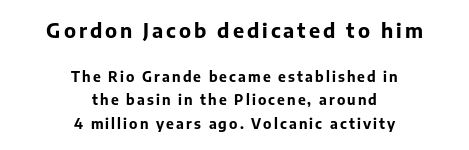
The image shows 20 px bold type, upright; set centered, normal line spacing (1.68x), not underlined; the first (top) block is 1.43x larger.
